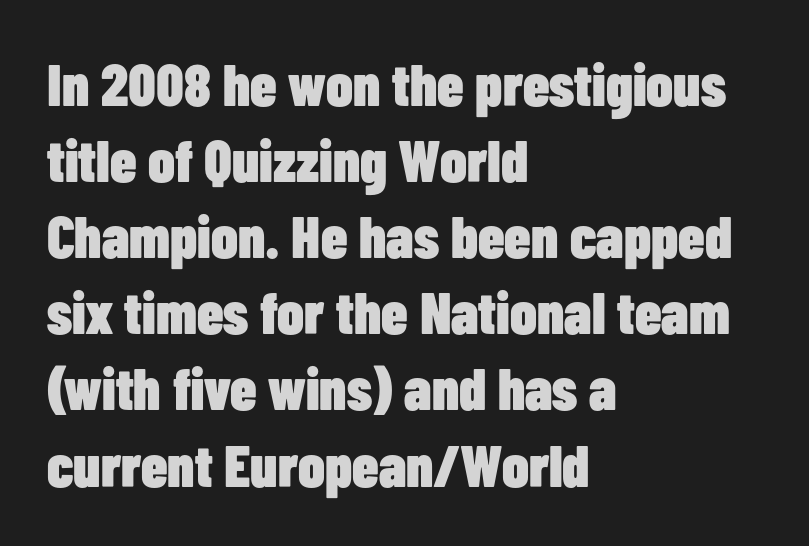
The image shows 59 px heavy, condensed sans-serif type, upright; set left-aligned, normal line spacing (1.29x), normal letter spacing, not underlined; low stroke contrast and a medium x-height.
